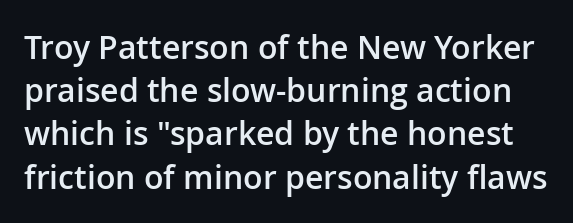
This sample keeps an unexceptional amount of space between lines. This rendering features lettering with no underline. In terms of letterform style, serifs are entirely absent. Notice the strokes are somewhat thickened but not fully heavy: this is a semibold. These lines are rendered in a variable-pitch font.
